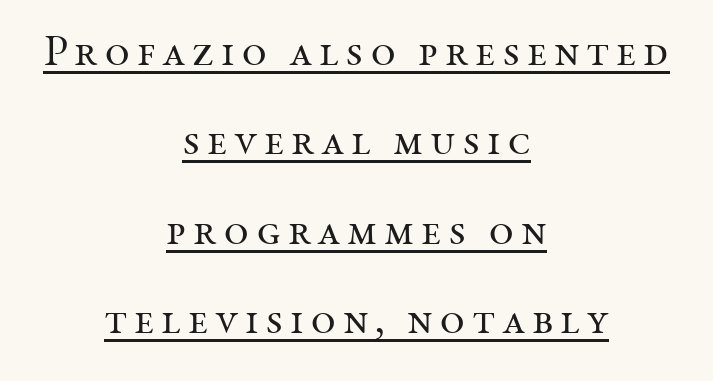
The image shows 43 px regular-weight serif type, upright; set centered, loose line spacing (2.08x), underlined; medium stroke contrast and a medium x-height.
